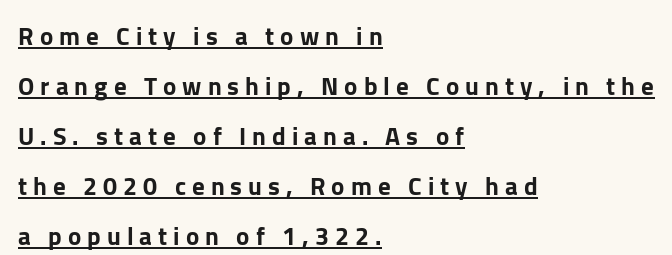
Quick note: not italic, upright. Letter spacing: wide. Interline gaps are noticeably wide in this sample. All the whitespace from short lines collects on the right. Underlining? Definitely there.
